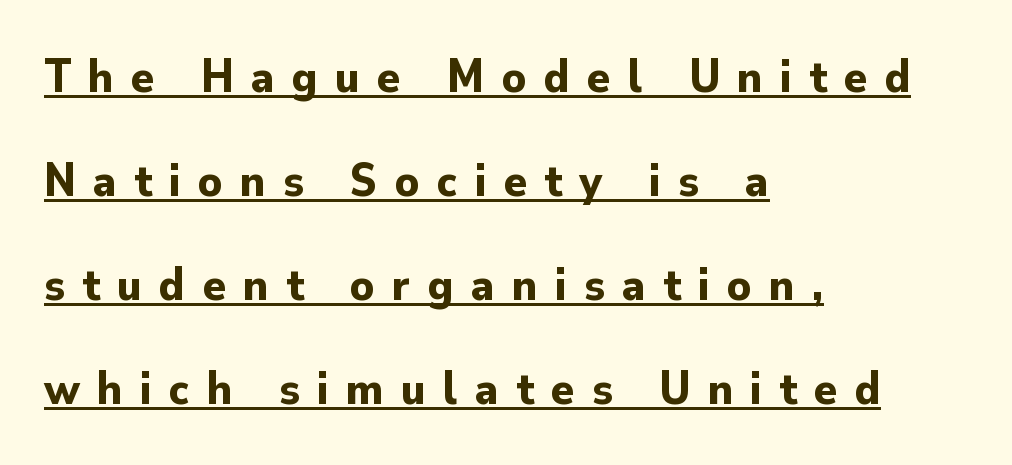
Q: Is the text bold? A: Yes.
Q: Is the text italic (slanted)? A: No, it is upright.
Q: Is the typeface a serif or a sans-serif typeface? A: Sans-serif.
Q: Is the text underlined? A: Yes.
Q: How is the paragraph aligned? A: Left-aligned.
Q: Is the spacing between letters normal or unusually wide? A: Unusually wide.
Q: Is the spacing between lines tight, normal or loose? A: Loose.
Q: Width (condensed, normal, or wide)? A: Normal.
Q: Stroke contrast? A: Low.
Q: x-height? A: Small.
Q: Monospaced? A: No.
